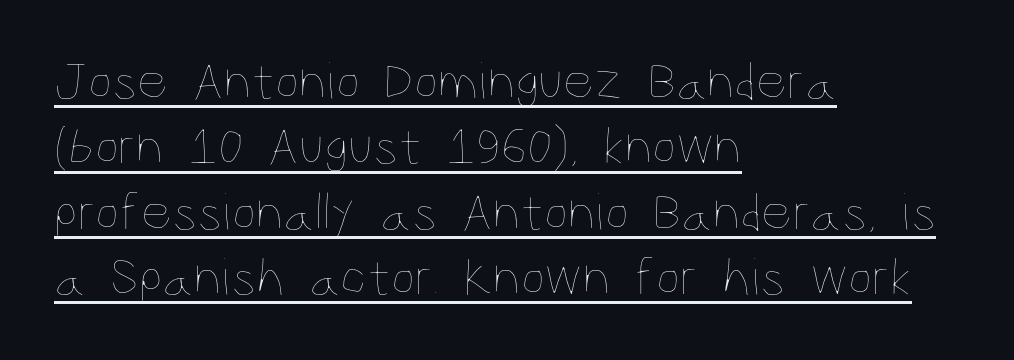
{"italic": "no", "bold": "no", "weight": "thin", "width": "condensed", "stroke_contrast": "low", "x_height": "large", "monospaced": "no", "underline": "yes", "align": "left", "line_spacing_ratio": 1.21, "letter_spacing": "normal", "letter_spacing_em": 0.0, "glyph_px": 54}
